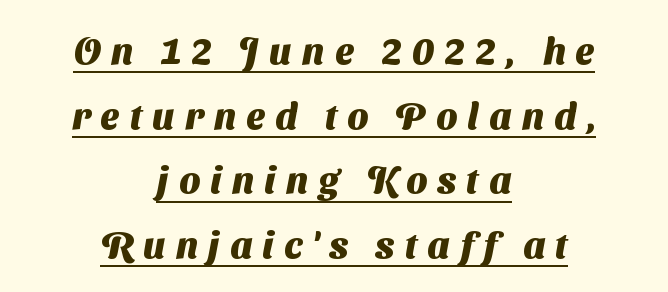
The characters display no serif detailing; their extremities are plain. Notice how a bar underscores the lettering throughout. The letters are spread apart with noticeably loose tracking. One-word summary of the alignment: center.
